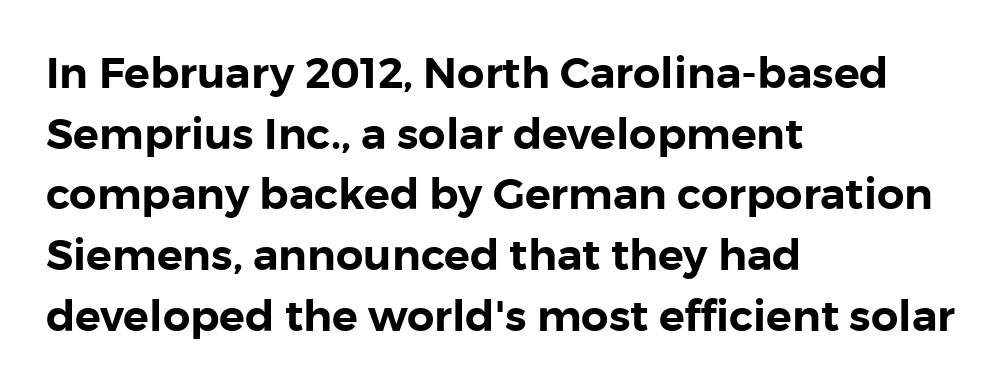
The image shows 43 px sans-serif type, upright; set left-aligned, normal line spacing (1.41x), normal letter spacing, not underlined; low stroke contrast and a medium x-height.
